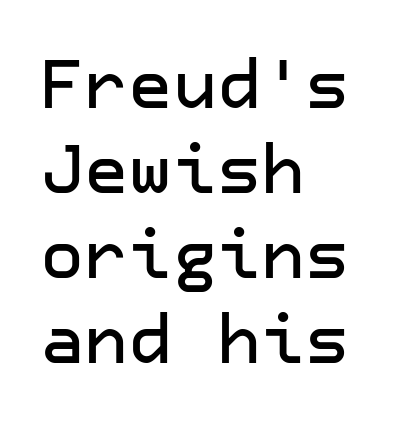
Is the block centered? No — it sits flush against the left margin. Characters follow at the spacing the type designer built in. Descenders are the only things crossing below the line. Tall strokes in this sample are plumb rather than angled. Does the leading feel generous? No, just average. Nope, no serifs anywhere on these letters.
